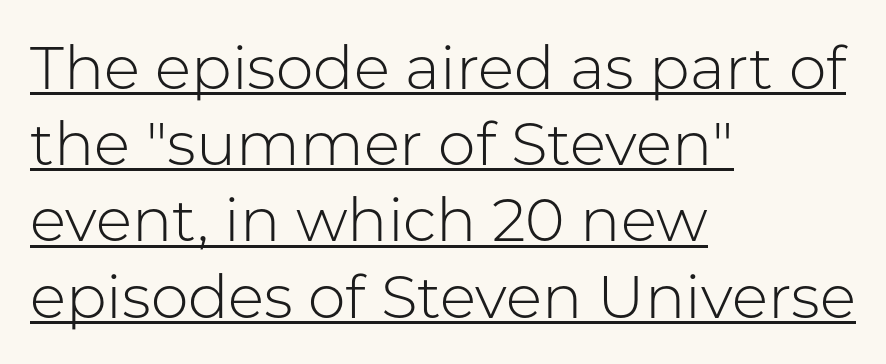
The image shows 60 px light sans-serif type, upright; set left-aligned, normal line spacing (1.27x), normal letter spacing, underlined; low stroke contrast and a medium x-height.
